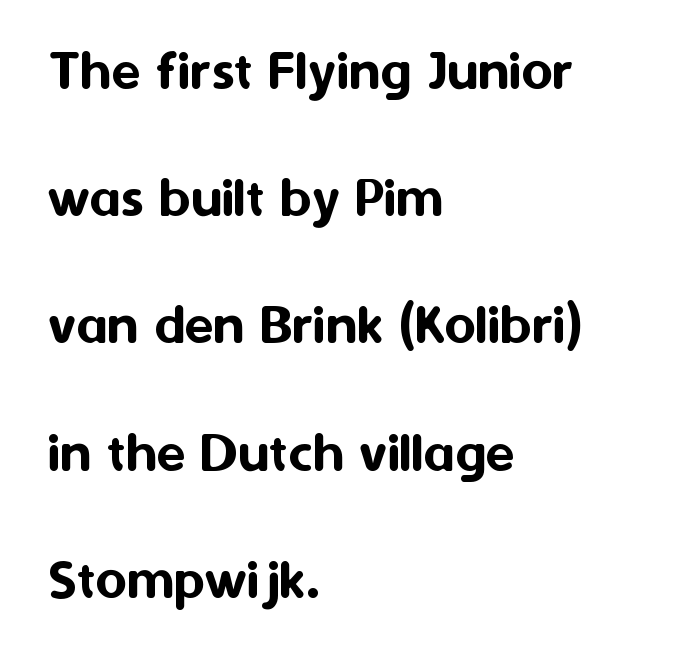
What stands out about the letter spacing? Nothing — it is the standard amount. The ragged edge is on the right, which tells us the setting is flush left. Note the varied advance widths — an 'i' is clearly narrower than an 'm'. Letterform terminals end flat and unadorned throughout the passage.
